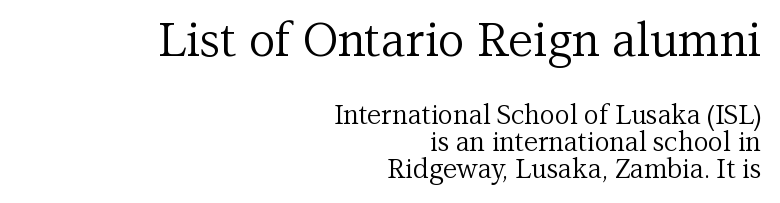
Teacher's note: observe the even right margin — that is flush-right alignment. You could barely slide anything between these rows. When letters stand straight like this, we call the style roman or upright. The specimen omits any rule beneath the text block's lines. Observe the serifs anchoring each vertical stroke in this sample.
